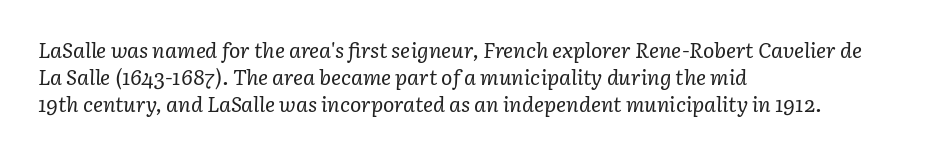
Compared with ordinary roman type, these characters are visibly tilted. Letter spacing: default. Weight class: somewhere from thin through regular. The specimen omits any rule beneath the text block's lines.
